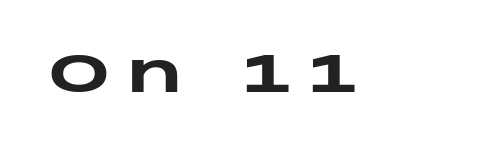
{"serif": "no", "italic": "no", "bold": "yes", "weight": "heavy", "width": "wide", "stroke_contrast": "low", "x_height": "large", "monospaced": "no", "underline": "no", "letter_spacing": "wide", "letter_spacing_em": 0.35, "glyph_px": 54}
